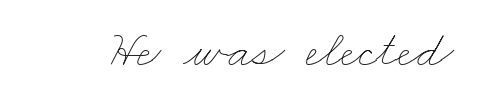
{"bold": "no", "weight": "thin", "width": "wide", "stroke_contrast": "low", "x_height": "small", "monospaced": "no", "underline": "no", "letter_spacing": "normal", "letter_spacing_em": 0.0, "glyph_px": 53}
